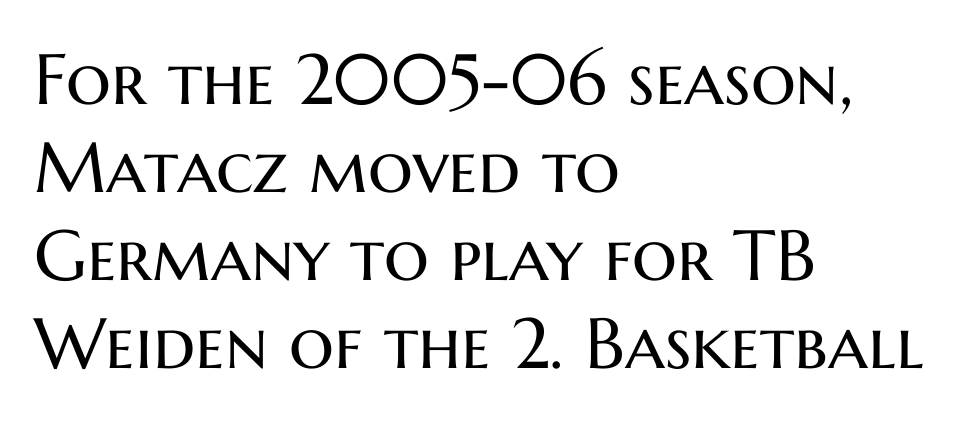
Q: Is the text bold? A: No.
Q: Is the text italic (slanted)? A: No, it is upright.
Q: Is the typeface a serif or a sans-serif typeface? A: Sans-serif.
Q: Is the text underlined? A: No.
Q: How is the paragraph aligned? A: Left-aligned.
Q: Is the spacing between letters normal or unusually wide? A: Normal.
Q: Width (condensed, normal, or wide)? A: Normal.
Q: Stroke contrast? A: Medium.
Q: x-height? A: Medium.
Q: Monospaced? A: No.
